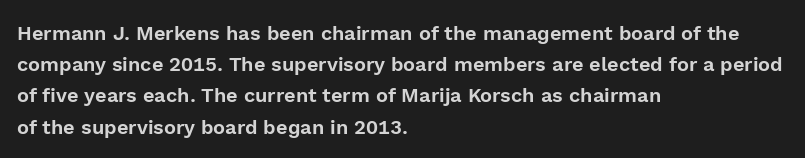
Q: Is the text italic (slanted)? A: No, it is upright.
Q: Is the text underlined? A: No.
Q: How is the paragraph aligned? A: Left-aligned.
Q: Is the spacing between letters normal or unusually wide? A: Normal.
Q: Is the spacing between lines tight, normal or loose? A: Normal.
